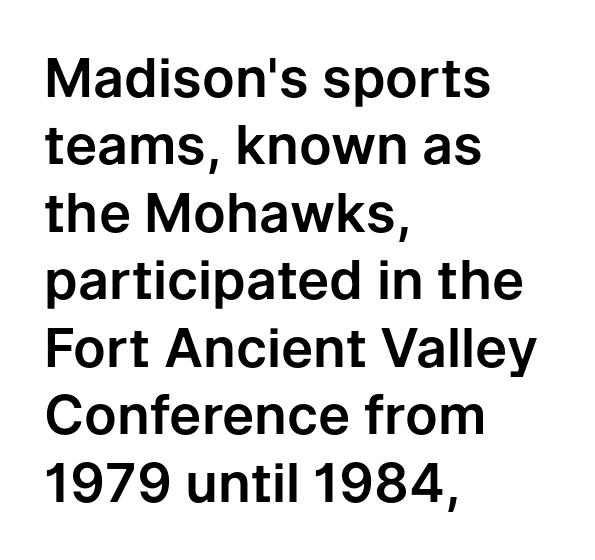
The image shows 54 px sans-serif type, upright; set left-aligned, normal line spacing (1.25x), normal letter spacing, not underlined; low stroke contrast and a medium x-height.
